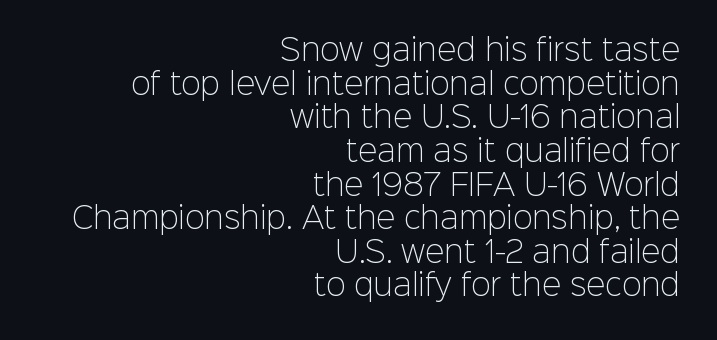
The image shows 29 px light sans-serif type, upright; set right-aligned, line spacing 1.16x, normal letter spacing, not underlined; low stroke contrast and a medium x-height.
